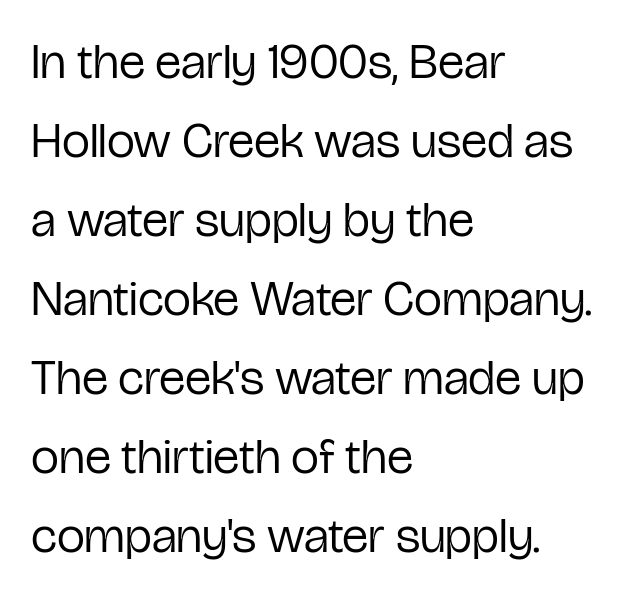
The image shows 50 px regular-weight, condensed sans-serif type, upright; set left-aligned, normal line spacing (1.58x), normal letter spacing, not underlined; low stroke contrast and a medium x-height.
